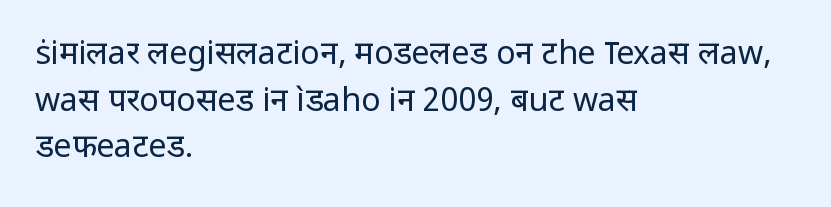
The image shows 32 px regular-weight sans-serif type, upright; set left-aligned, normal line spacing (1.46x), normal letter spacing, not underlined; low stroke contrast and a medium x-height.
